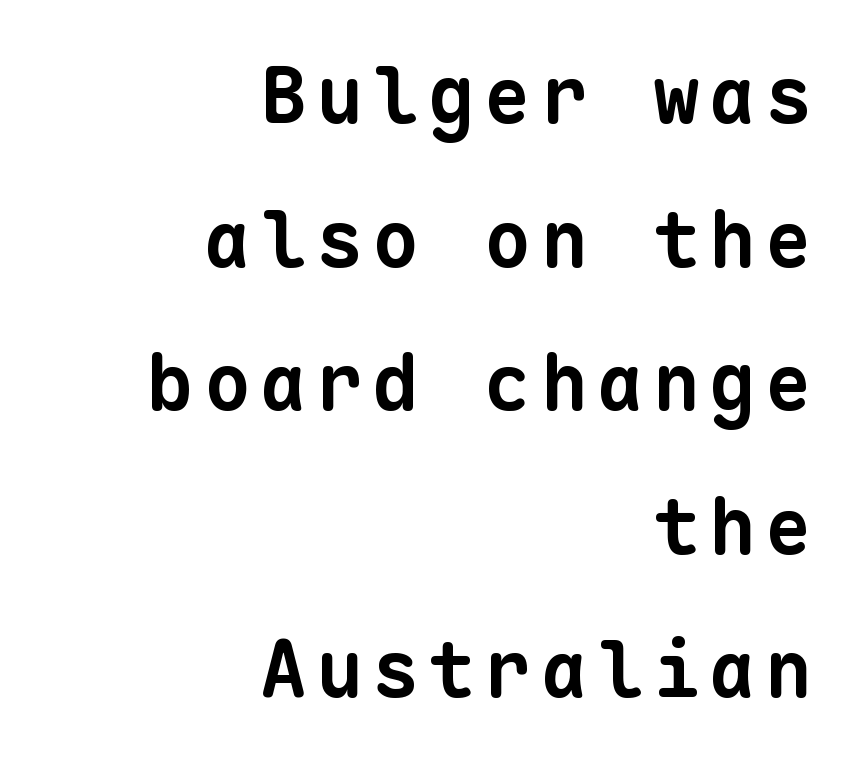
Q: Is the text bold? A: Yes.
Q: Is the typeface a serif or a sans-serif typeface? A: Sans-serif.
Q: Is the text underlined? A: No.
Q: How is the paragraph aligned? A: Right-aligned.
Q: Width (condensed, normal, or wide)? A: Normal.
Q: Stroke contrast? A: Low.
Q: x-height? A: Medium.
Q: Monospaced? A: Yes.
